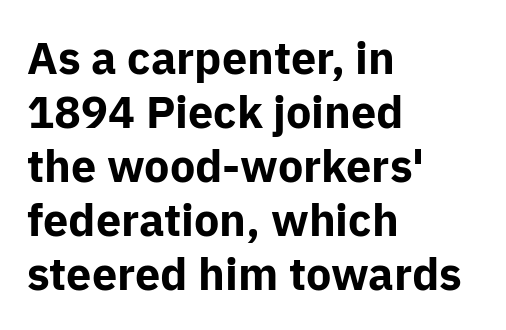
{"serif": "no", "italic": "no", "bold": "yes", "weight": "bold", "width": "normal", "stroke_contrast": "low", "x_height": "medium", "monospaced": "no", "underline": "no", "align": "left", "line_spacing_ratio": 1.2, "letter_spacing": "normal", "letter_spacing_em": 0.0, "glyph_px": 45}
